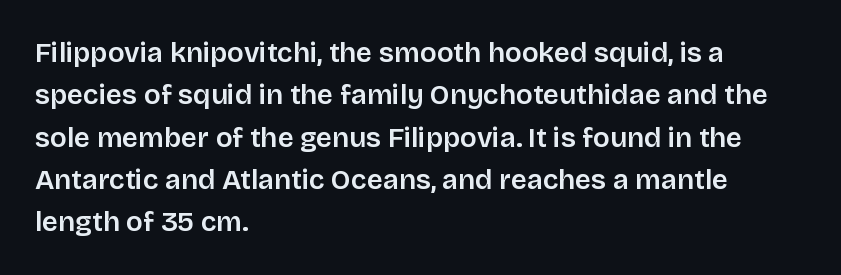
{"serif": "no", "italic": "no", "width": "normal", "stroke_contrast": "low", "x_height": "large", "monospaced": "no", "underline": "no", "align": "left", "line_spacing": "normal", "line_spacing_ratio": 1.51, "letter_spacing": "normal", "letter_spacing_em": 0.0, "glyph_px": 28}
